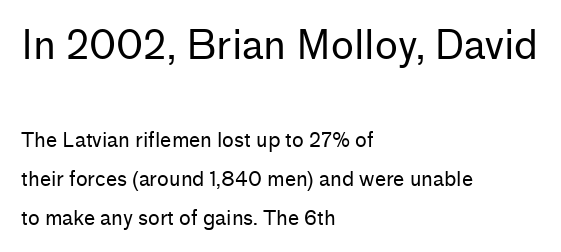
Q: Is the text bold? A: No.
Q: Is the text italic (slanted)? A: No, it is upright.
Q: Is the typeface a serif or a sans-serif typeface? A: Sans-serif.
Q: Is the text underlined? A: No.
Q: How is the paragraph aligned? A: Left-aligned.
Q: Is the spacing between letters normal or unusually wide? A: Normal.
Q: Is the spacing between lines tight, normal or loose? A: Loose.
Q: Which block of text is set in a larger size, the first (top) or the second (bottom)? A: The first (top) one.
Q: Width (condensed, normal, or wide)? A: Normal.
Q: Stroke contrast? A: Low.
Q: x-height? A: Medium.
Q: Monospaced? A: No.
